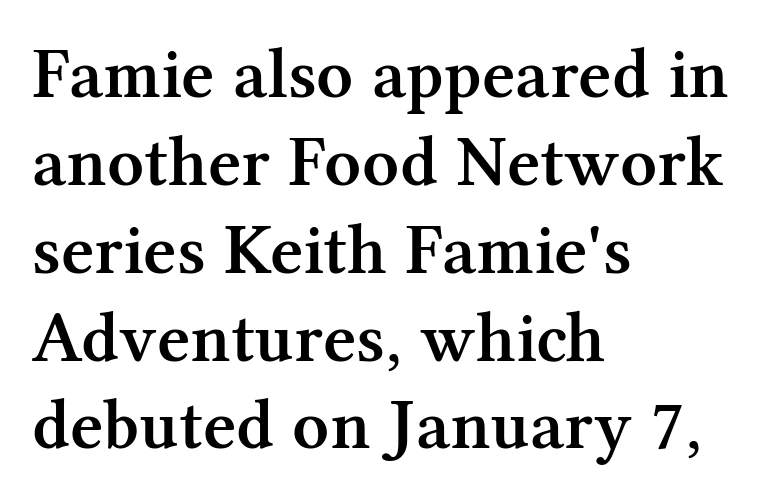
{"serif": "yes", "italic": "no", "bold": "semi", "weight": "semibold", "width": "normal", "stroke_contrast": "medium", "x_height": "medium", "monospaced": "no", "underline": "no", "align": "left", "line_spacing_ratio": 1.22, "letter_spacing": "normal", "letter_spacing_em": 0.0, "glyph_px": 72}
